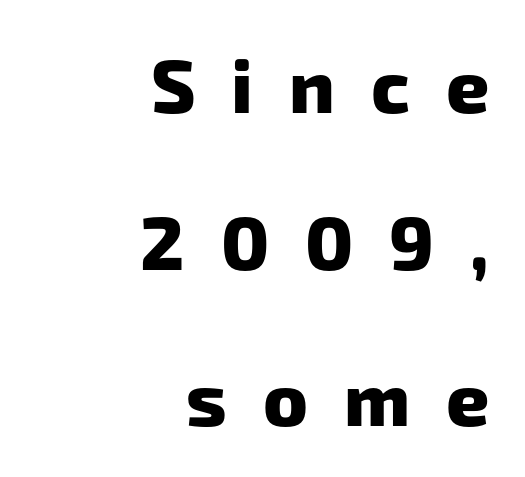
I'd describe the lettering as bold — thick and assertive. The passage shown is typeset with a sans-serif family. The rag falls on the left side of this text block. Here the designer chose a conventional face with non-uniform glyph widths.
